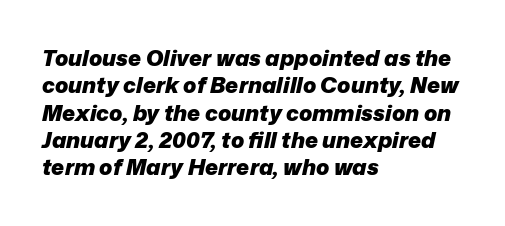
{"italic": "yes", "lean": "right", "slant_degrees": 12, "bold": "yes", "underline": "no", "align": "left", "line_spacing_ratio": 1.24, "letter_spacing": "normal", "letter_spacing_em": 0.0, "glyph_px": 22}
